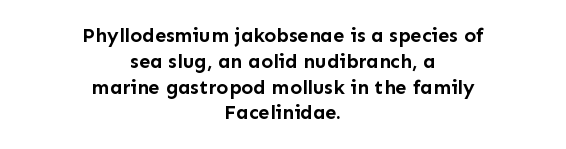
Q: Is the text bold? A: Yes.
Q: Is the text italic (slanted)? A: No, it is upright.
Q: Is the text underlined? A: No.
Q: How is the paragraph aligned? A: Centered.
Q: Is the spacing between letters normal or unusually wide? A: Normal.
Q: Is the spacing between lines tight, normal or loose? A: Normal.
